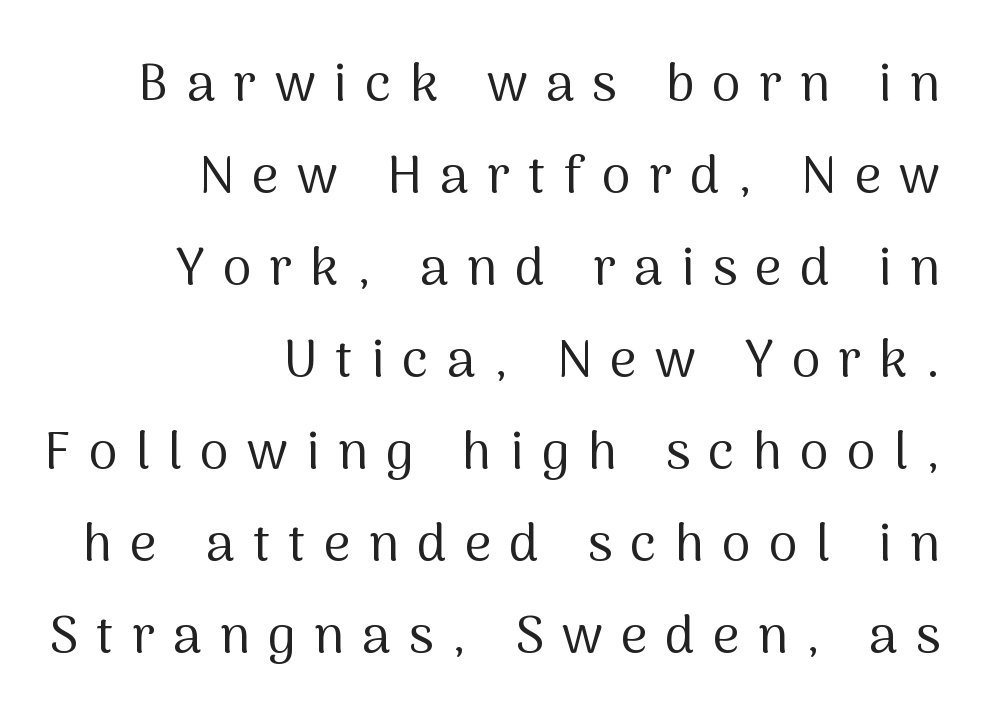
Q: Is the text bold? A: No.
Q: Is the text italic (slanted)? A: No, it is upright.
Q: Is the typeface a serif or a sans-serif typeface? A: Sans-serif.
Q: Is the text underlined? A: No.
Q: How is the paragraph aligned? A: Right-aligned.
Q: Is the spacing between letters normal or unusually wide? A: Unusually wide.
Q: Width (condensed, normal, or wide)? A: Normal.
Q: Stroke contrast? A: Medium.
Q: x-height? A: Medium.
Q: Monospaced? A: No.
